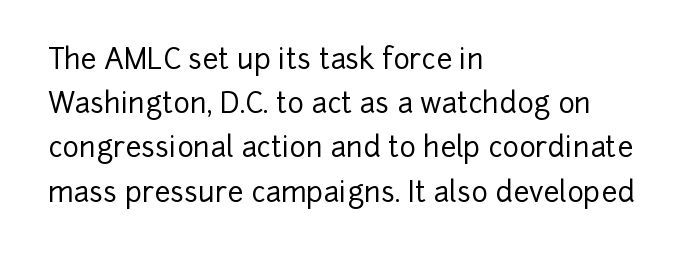
Q: Is the text italic (slanted)? A: No, it is upright.
Q: Is the typeface a serif or a sans-serif typeface? A: Sans-serif.
Q: Is the text underlined? A: No.
Q: How is the paragraph aligned? A: Left-aligned.
Q: Is the spacing between letters normal or unusually wide? A: Normal.
Q: Is the spacing between lines tight, normal or loose? A: Normal.
Q: Width (condensed, normal, or wide)? A: Normal.
Q: Stroke contrast? A: Low.
Q: x-height? A: Medium.
Q: Monospaced? A: No.
